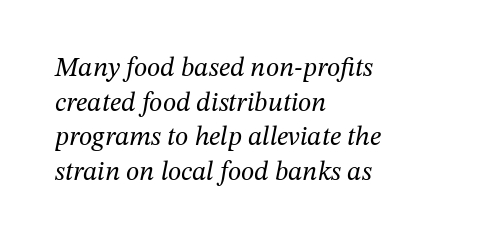
Q: Is the text bold? A: No.
Q: Is the text italic (slanted)? A: Yes, it leans right by about 12 degrees.
Q: Is the text underlined? A: No.
Q: How is the paragraph aligned? A: Left-aligned.
Q: Is the spacing between letters normal or unusually wide? A: Normal.
Q: Is the spacing between lines tight, normal or loose? A: Normal.
